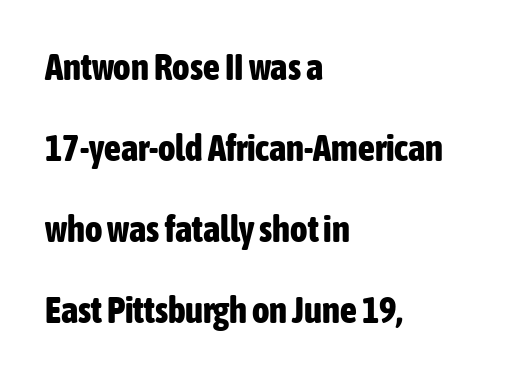
The image shows 37 px bold, condensed sans-serif type, upright; set left-aligned, loose line spacing (2.19x), normal letter spacing, not underlined; low stroke contrast and a medium x-height.
